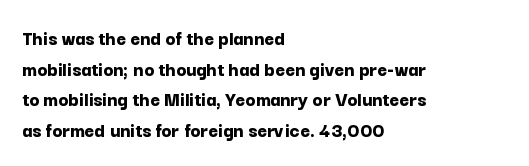
The image shows 21 px bold type, upright; set left-aligned, normal line spacing (1.46x), normal letter spacing, not underlined.
